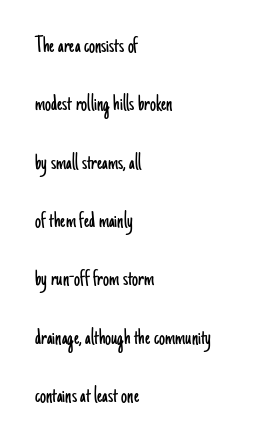
The image shows 24 px text type, upright; set left-aligned, loose line spacing (2.43x), normal letter spacing, not underlined.
